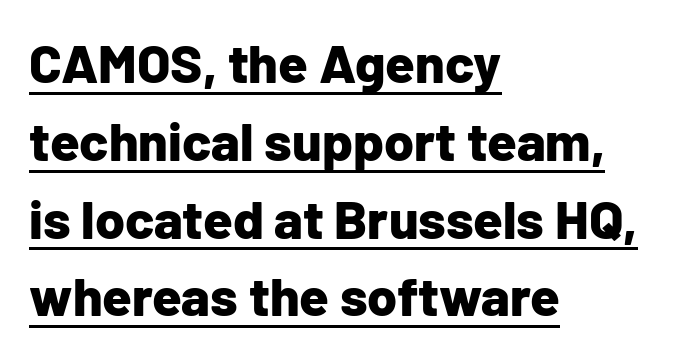
Q: Is the text bold? A: Yes.
Q: Is the text italic (slanted)? A: No, it is upright.
Q: Is the typeface a serif or a sans-serif typeface? A: Sans-serif.
Q: Is the text underlined? A: Yes.
Q: How is the paragraph aligned? A: Left-aligned.
Q: Is the spacing between letters normal or unusually wide? A: Normal.
Q: Is the spacing between lines tight, normal or loose? A: Normal.
Q: Width (condensed, normal, or wide)? A: Normal.
Q: Stroke contrast? A: Low.
Q: x-height? A: Medium.
Q: Monospaced? A: No.
